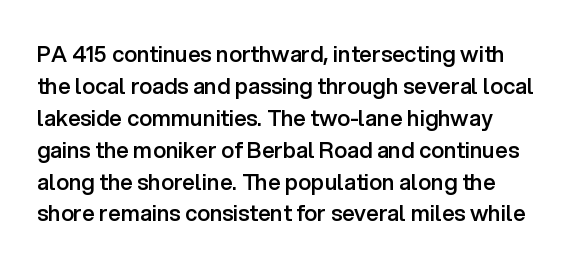
{"italic": "no", "bold": "semi", "underline": "no", "line_spacing": "normal", "line_spacing_ratio": 1.45, "letter_spacing": "normal", "letter_spacing_em": 0.0, "glyph_px": 22}
